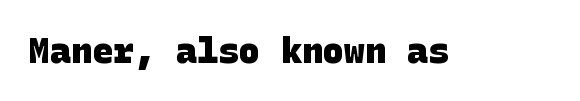
Q: Is the text bold? A: Yes.
Q: Is the typeface a serif or a sans-serif typeface? A: Sans-serif.
Q: Is the text underlined? A: No.
Q: Is the spacing between letters normal or unusually wide? A: Normal.
Q: Width (condensed, normal, or wide)? A: Normal.
Q: Stroke contrast? A: Low.
Q: x-height? A: Large.
